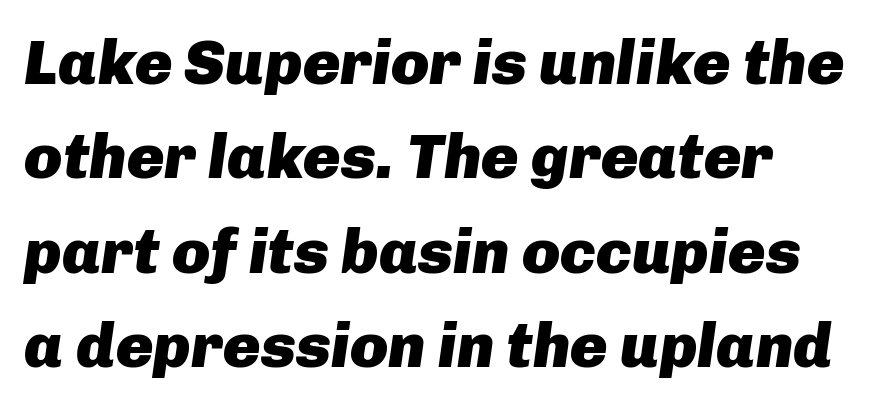
Q: Is the text bold? A: Yes.
Q: Is the text italic (slanted)? A: Yes, it leans right by about 8 degrees.
Q: Is the text underlined? A: No.
Q: Is the spacing between letters normal or unusually wide? A: Normal.
Q: Is the spacing between lines tight, normal or loose? A: Normal.
Q: Width (condensed, normal, or wide)? A: Normal.
Q: Stroke contrast? A: Low.
Q: x-height? A: Medium.
Q: Monospaced? A: No.
